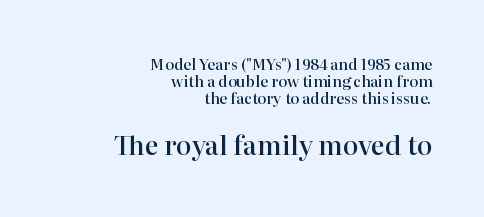
The image shows 26 px text type, upright; set right-aligned, tight line spacing (1.14x), normal letter spacing, not underlined; the second (bottom) block is 1.73x larger.
